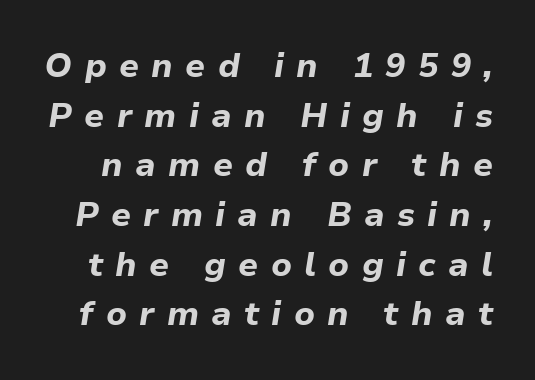
Normally led — the rows are evenly, conventionally spaced. You can tell it's italic because the verticals aren't actually vertical. How are the letters spaced? Widely, with obvious added tracking. These lines are rendered in a variable-pitch font. Underlining? Definitely not there. Is the type bold? Yes — the strokes are clearly thick and heavy.
